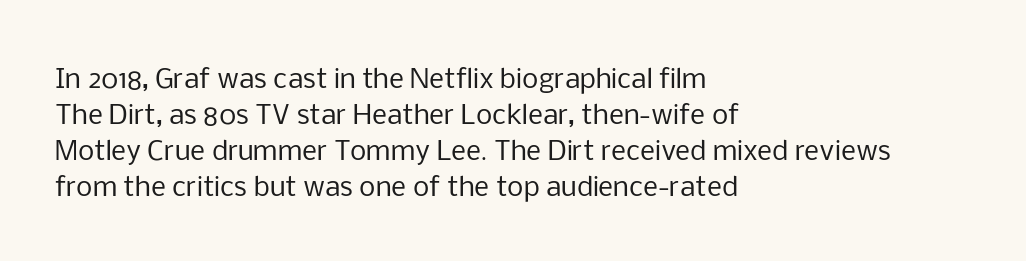
{"italic": "no", "bold": "no", "underline": "no", "align": "left", "line_spacing": "normal", "line_spacing_ratio": 1.38, "letter_spacing": "normal", "letter_spacing_em": 0.0, "glyph_px": 26}
